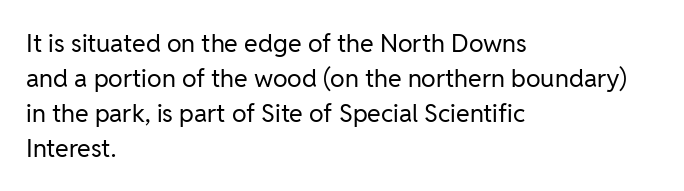
Q: Is the text bold? A: No.
Q: Is the text italic (slanted)? A: No, it is upright.
Q: Is the text underlined? A: No.
Q: How is the paragraph aligned? A: Left-aligned.
Q: Is the spacing between letters normal or unusually wide? A: Normal.
Q: Is the spacing between lines tight, normal or loose? A: Normal.
